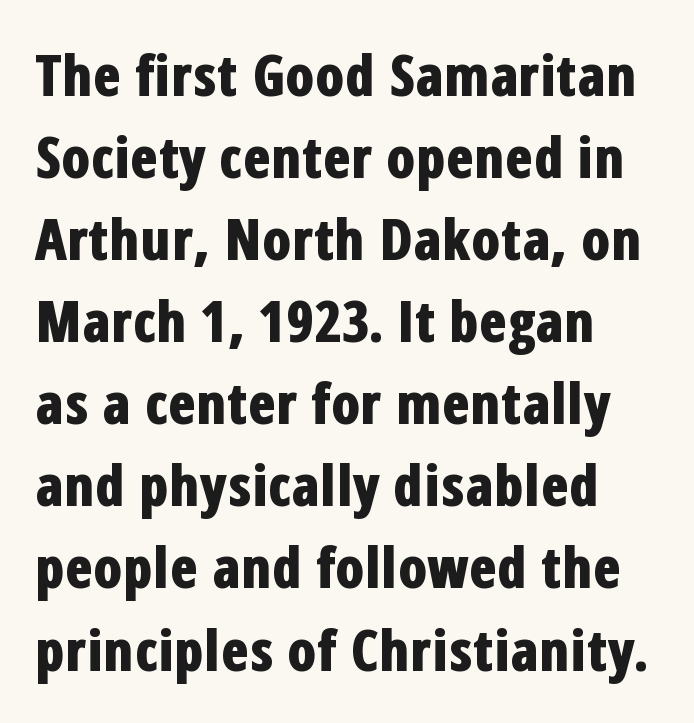
Summary of weight: heavy, a full bold. The line texture is even and compact thanks to regular tracking. Characters remain perfectly vertical along every line. A typesetter would label this face a sans. Character widths vary here, with narrow letters taking less room than wide ones.
